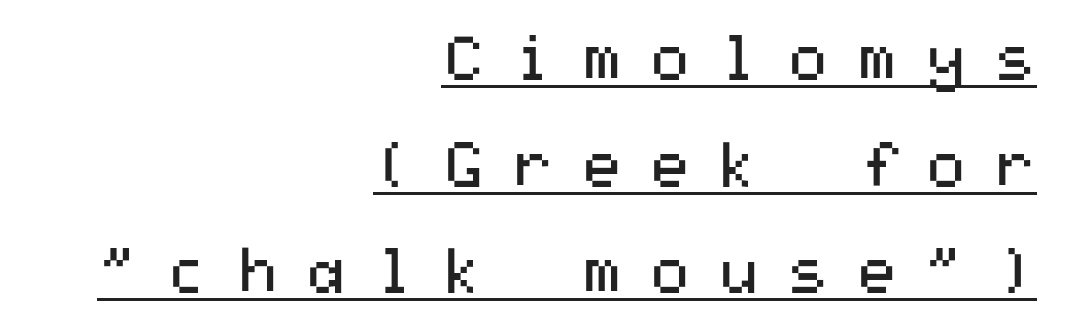
{"serif": "no", "italic": "no", "bold": "no", "weight": "regular", "width": "wide", "stroke_contrast": "medium", "x_height": "medium", "underline": "yes", "align": "right", "line_spacing_ratio": 1.72, "letter_spacing": "wide", "letter_spacing_em": 0.41, "glyph_px": 62}
